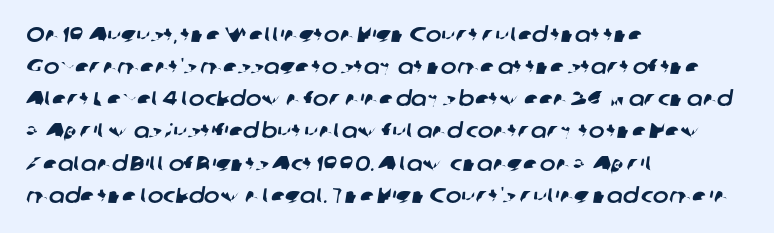
The image shows 21 px text type; set left-aligned, normal line spacing (1.53x), normal letter spacing, not underlined.
